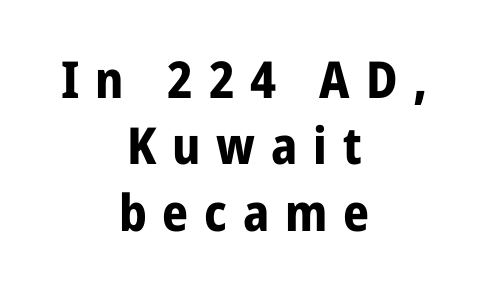
Q: Is the text bold? A: Yes.
Q: Is the text italic (slanted)? A: No, it is upright.
Q: Is the typeface a serif or a sans-serif typeface? A: Sans-serif.
Q: Is the text underlined? A: No.
Q: How is the paragraph aligned? A: Centered.
Q: Is the spacing between letters normal or unusually wide? A: Unusually wide.
Q: Is the spacing between lines tight, normal or loose? A: Normal.
Q: Width (condensed, normal, or wide)? A: Condensed.
Q: Stroke contrast? A: Low.
Q: x-height? A: Medium.
Q: Monospaced? A: No.
